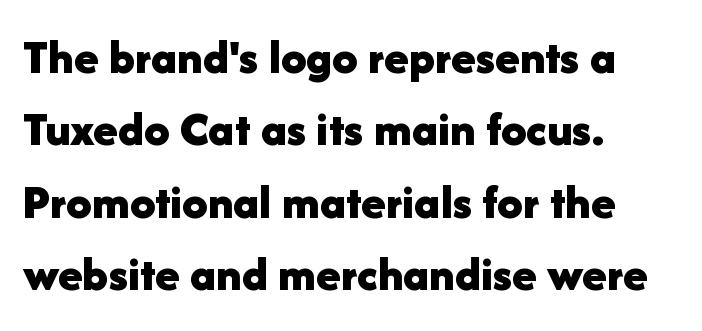
Vertical spacing — default. The paragraph shown leans on its left margin. The type family on display is of the sans-serif kind. Letters rest on an invisible, unmarked baseline. The gaps between neighbouring characters are ordinary and unremarkable.
